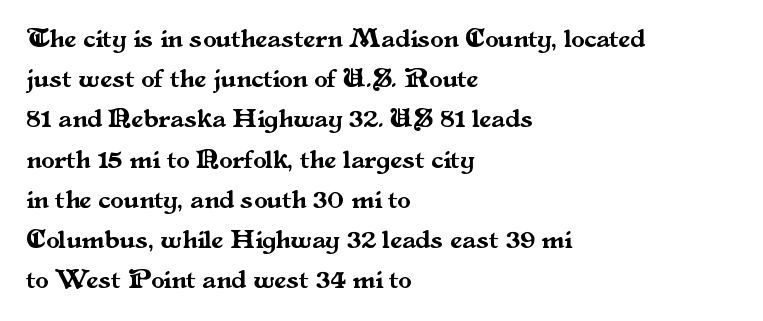
Q: Is the text italic (slanted)? A: No, it is upright.
Q: Is the text underlined? A: No.
Q: How is the paragraph aligned? A: Left-aligned.
Q: Is the spacing between letters normal or unusually wide? A: Normal.
Q: Is the spacing between lines tight, normal or loose? A: Normal.
